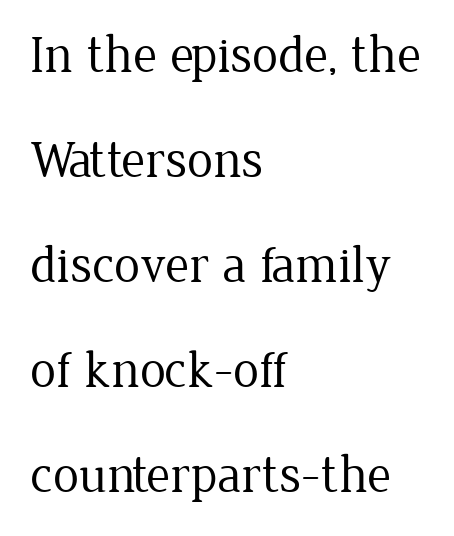
The image shows 52 px regular-weight serif type, upright; set left-aligned, loose line spacing (2.02x), normal letter spacing, not underlined; low stroke contrast and a medium x-height.
